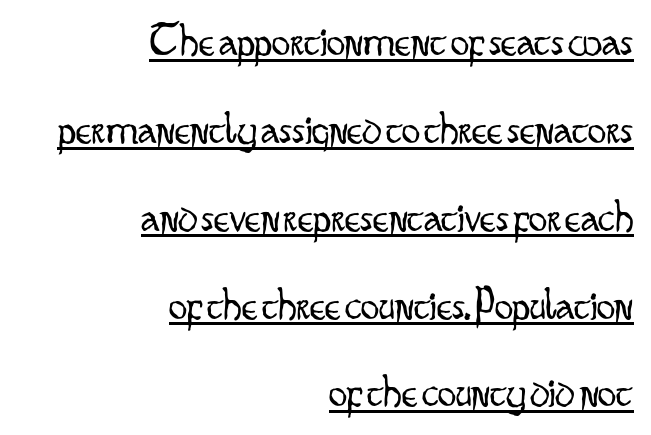
{"serif": "no", "italic": "no", "bold": "no", "weight": "light", "width": "condensed", "stroke_contrast": "low", "x_height": "small", "monospaced": "no", "underline": "yes", "align": "right", "line_spacing": "loose", "line_spacing_ratio": 1.91, "letter_spacing": "normal", "letter_spacing_em": 0.0, "glyph_px": 46}
